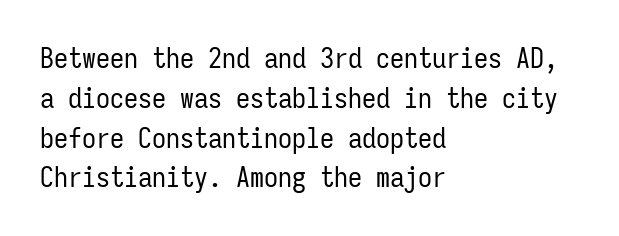
The image shows 28 px regular-weight, condensed sans-serif type, upright, monospaced; set left-aligned, normal line spacing (1.42x), normal letter spacing, not underlined; low stroke contrast and a medium x-height.
